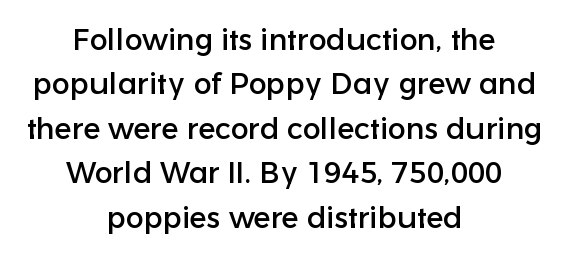
The image shows 30 px sans-serif type, upright; set centered, normal line spacing (1.48x), normal letter spacing, not underlined; low stroke contrast and a medium x-height.
